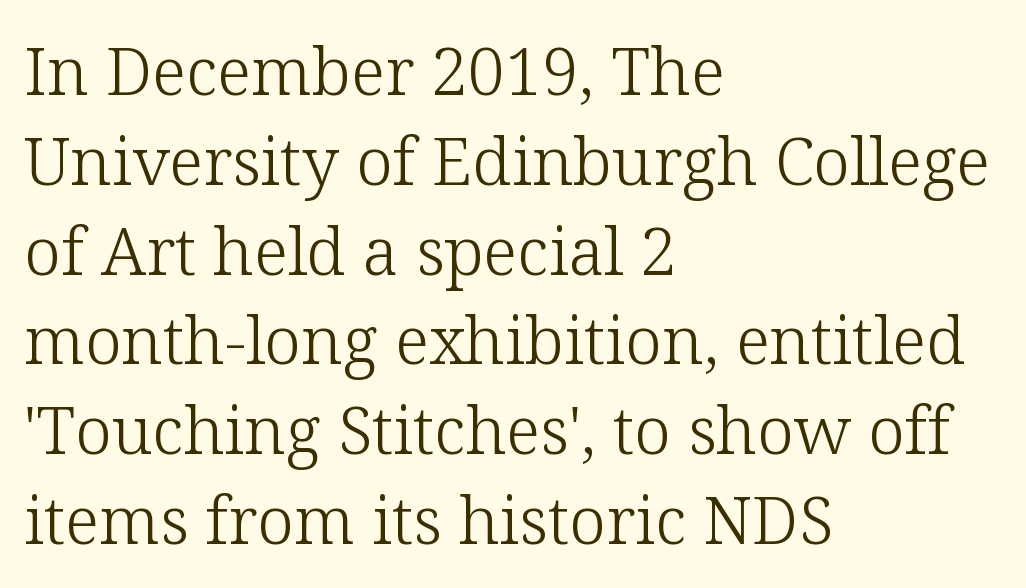
{"serif": "yes", "italic": "no", "bold": "no", "weight": "light", "width": "normal", "stroke_contrast": "low", "x_height": "medium", "monospaced": "no", "underline": "no", "align": "left", "line_spacing": "normal", "line_spacing_ratio": 1.36, "letter_spacing": "normal", "letter_spacing_em": 0.0, "glyph_px": 66}
